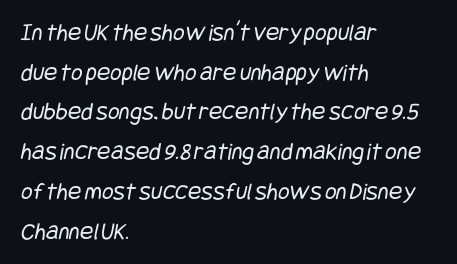
{"bold": "no", "underline": "no", "align": "left", "line_spacing": "normal", "line_spacing_ratio": 1.59, "letter_spacing": "normal", "letter_spacing_em": 0.0, "glyph_px": 25}
